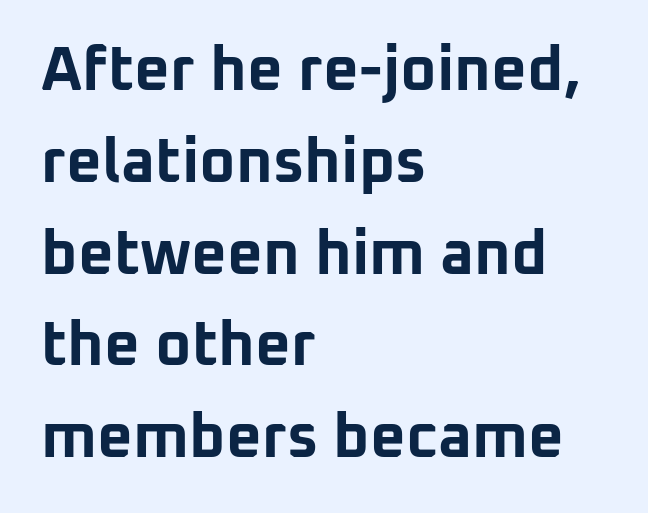
The image shows 62 px bold sans-serif type, upright; set left-aligned, normal line spacing (1.48x), normal letter spacing, not underlined; low stroke contrast and a medium x-height.
